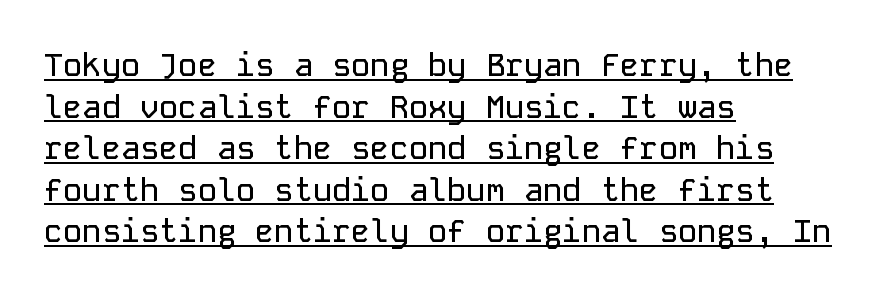
Q: Is the text italic (slanted)? A: No, it is upright.
Q: Is the typeface a serif or a sans-serif typeface? A: Sans-serif.
Q: Is the text underlined? A: Yes.
Q: How is the paragraph aligned? A: Left-aligned.
Q: Is the spacing between letters normal or unusually wide? A: Normal.
Q: Is the spacing between lines tight, normal or loose? A: Normal.
Q: Width (condensed, normal, or wide)? A: Normal.
Q: Stroke contrast? A: Low.
Q: x-height? A: Medium.
Q: Monospaced? A: Yes.
